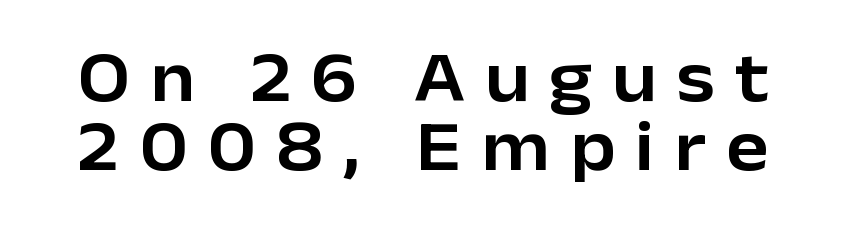
{"serif": "no", "italic": "no", "width": "normal", "stroke_contrast": "low", "x_height": "medium", "monospaced": "no", "underline": "no", "line_spacing": "tight", "line_spacing_ratio": 0.97, "letter_spacing": "wide", "letter_spacing_em": 0.28, "glyph_px": 71}
